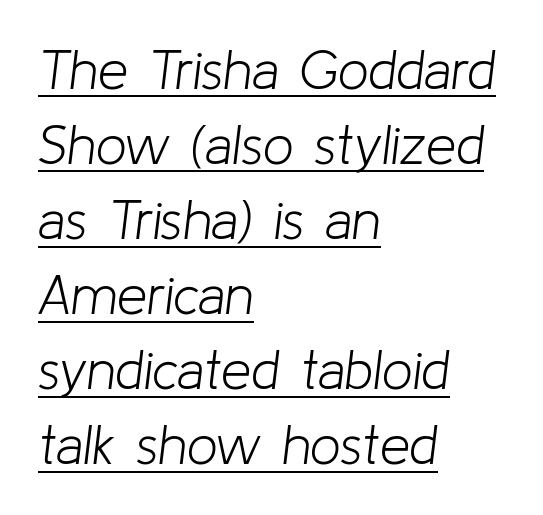
The image shows 54 px light type, italic (leaning right); set left-aligned, normal line spacing (1.39x), normal letter spacing, underlined; low stroke contrast and a medium x-height.
